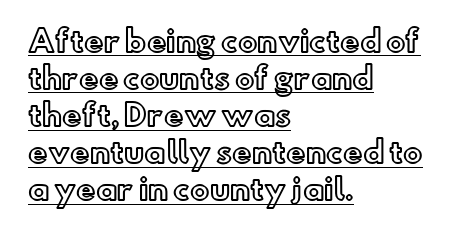
The image shows 29 px text type, upright; set left-aligned, normal line spacing (1.28x), normal letter spacing, underlined; a small x-height.
